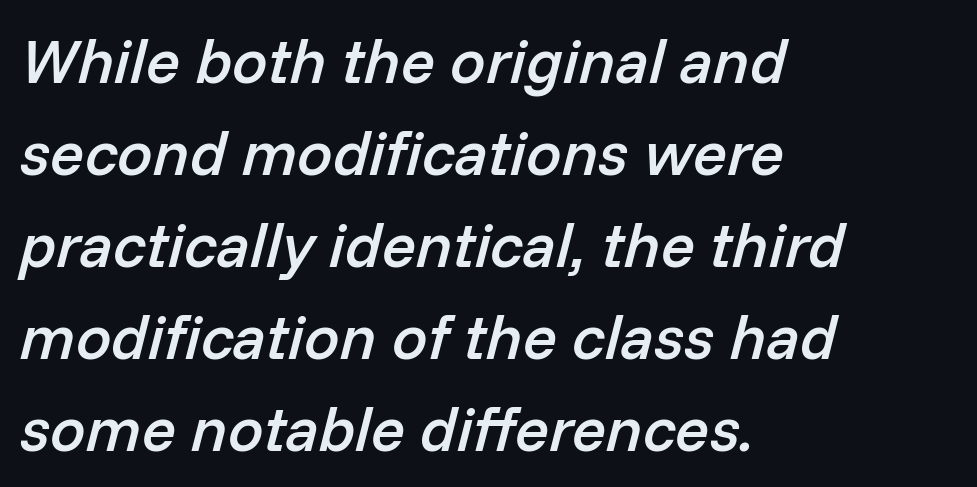
{"italic": "yes", "lean": "right", "slant_degrees": 14, "bold": "semi", "weight": "semibold", "width": "normal", "stroke_contrast": "low", "x_height": "medium", "monospaced": "no", "underline": "no", "align": "left", "line_spacing": "normal", "line_spacing_ratio": 1.46, "letter_spacing": "normal", "letter_spacing_em": 0.0, "glyph_px": 63}
